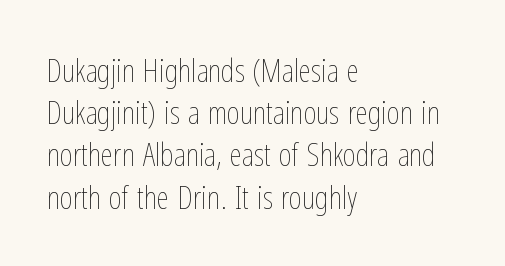
The image shows 32 px thin, condensed type, upright; set left-aligned, normal line spacing (1.32x), normal letter spacing, not underlined; low stroke contrast and a medium x-height.
